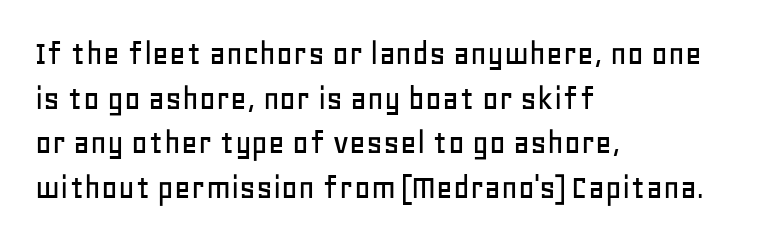
{"serif": "no", "italic": "no", "width": "normal", "stroke_contrast": "low", "x_height": "large", "monospaced": "no", "underline": "no", "align": "left", "line_spacing_ratio": 1.24, "letter_spacing": "normal", "letter_spacing_em": 0.0, "glyph_px": 36}
